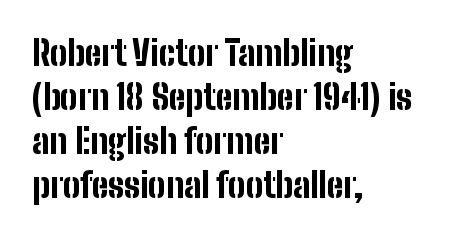
This is heavy type, rendered in bold. The words here are not underlined. Visually the block forms a straight wall on the left and a jagged coastline on the right. The passage shown has conventional tracking throughout. The lines sit at an ordinary, default distance from one another. Here the designer chose a conventional face with non-uniform glyph widths.
